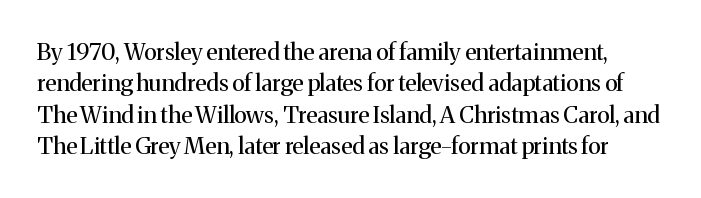
Italic? Not at all — the glyphs are vertical. Nobody touched the tracking dial on this one. Interline gaps are of average width in this sample. Counters stay open thanks to moderate or lighter strokes. The words here are not underlined.
